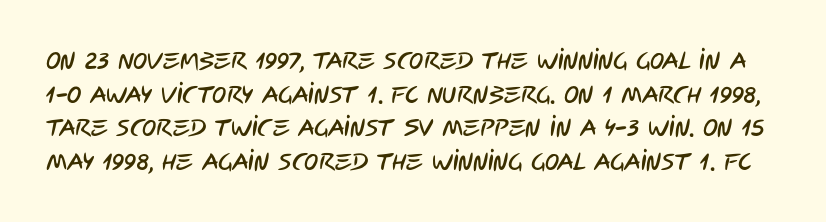
In terms of letterspacing, this is plain default setting. Vertically, the passage feels balanced, rows spaced as you'd expect. The zone under the glyphs is completely vacant.
